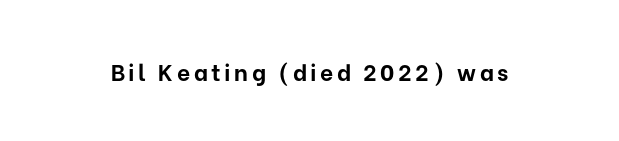
Q: Is the text bold? A: Yes.
Q: Is the text italic (slanted)? A: No, it is upright.
Q: Is the text underlined? A: No.
